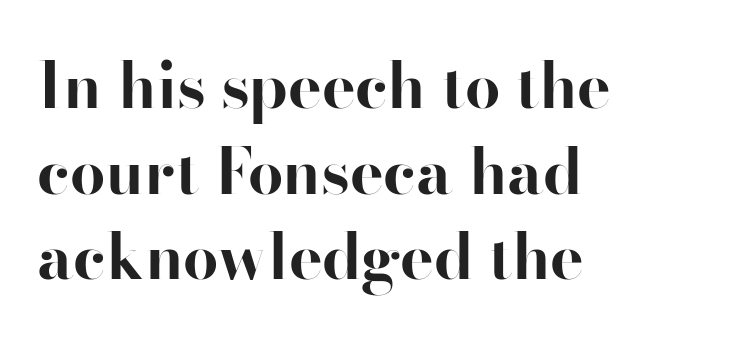
{"serif": "no", "italic": "no", "bold": "yes", "weight": "bold", "width": "normal", "stroke_contrast": "high", "x_height": "small", "monospaced": "no", "underline": "no", "align": "left", "line_spacing": "normal", "line_spacing_ratio": 1.36, "letter_spacing": "normal", "letter_spacing_em": 0.0, "glyph_px": 63}
